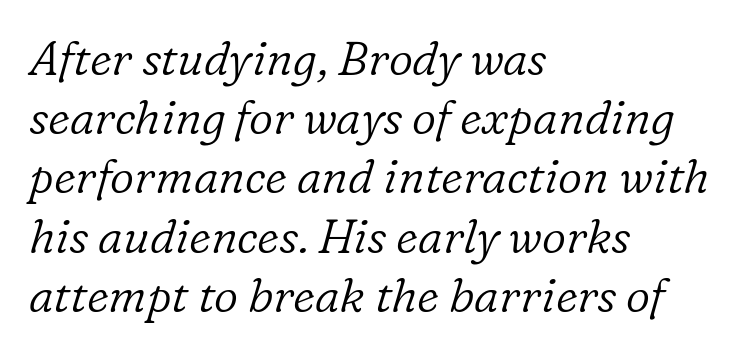
Q: Is the text bold? A: No.
Q: Is the text italic (slanted)? A: Yes, it leans right by about 16 degrees.
Q: Is the typeface a serif or a sans-serif typeface? A: Serif.
Q: Is the text underlined? A: No.
Q: How is the paragraph aligned? A: Left-aligned.
Q: Is the spacing between letters normal or unusually wide? A: Normal.
Q: Is the spacing between lines tight, normal or loose? A: Normal.
Q: Width (condensed, normal, or wide)? A: Normal.
Q: Stroke contrast? A: Low.
Q: x-height? A: Medium.
Q: Monospaced? A: No.
